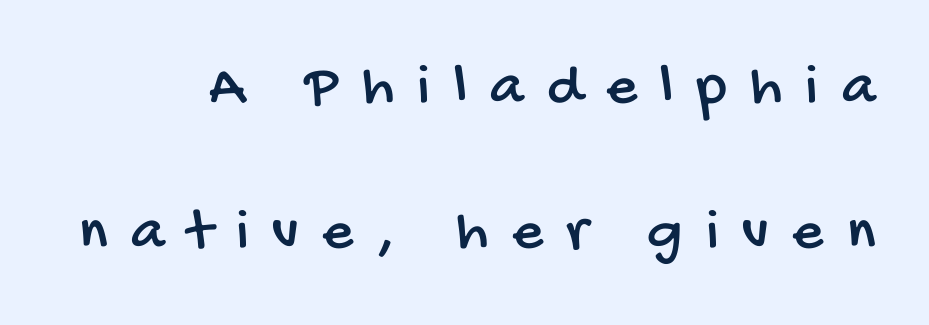
{"serif": "no", "width": "condensed", "stroke_contrast": "low", "x_height": "large", "monospaced": "no", "underline": "no", "line_spacing": "loose", "line_spacing_ratio": 2.41, "letter_spacing": "wide", "letter_spacing_em": 0.39, "glyph_px": 60}
